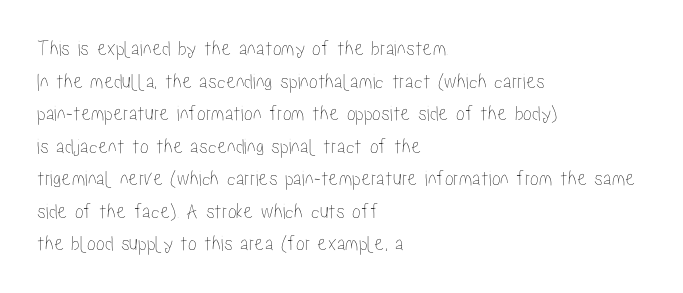
Q: Is the text italic (slanted)? A: No, it is upright.
Q: Is the text underlined? A: No.
Q: How is the paragraph aligned? A: Left-aligned.
Q: Is the spacing between letters normal or unusually wide? A: Normal.
Q: Is the spacing between lines tight, normal or loose? A: Normal.
